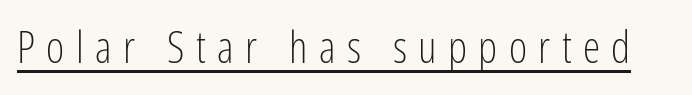
Each stroke keeps to a modest, everyday thickness or less. Note: no serifs on the glyphs. Upright lettering throughout. What decoration does the sample have? An underline. Here the designer chose a conventional face with non-uniform glyph widths.
